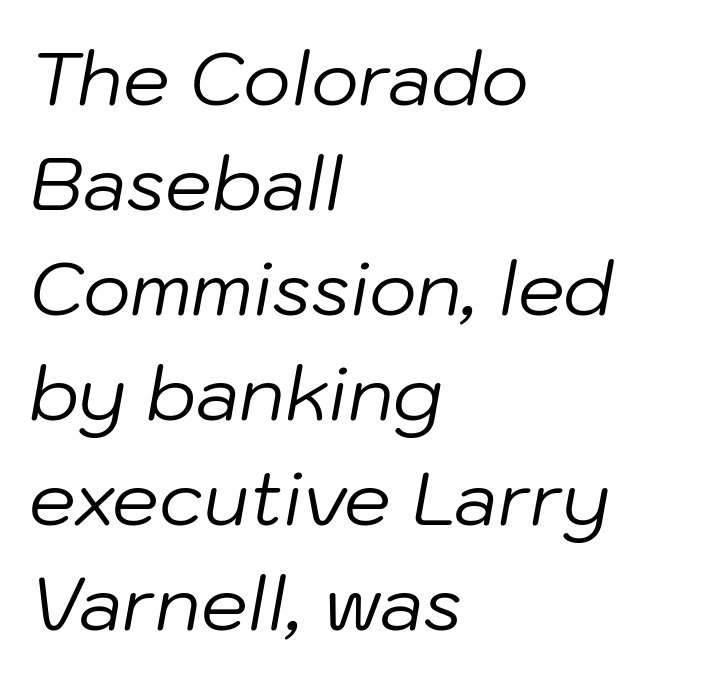
The image shows 74 px regular-weight type, italic (leaning right); set left-aligned, normal line spacing (1.42x), normal letter spacing, not underlined; low stroke contrast and a medium x-height.
